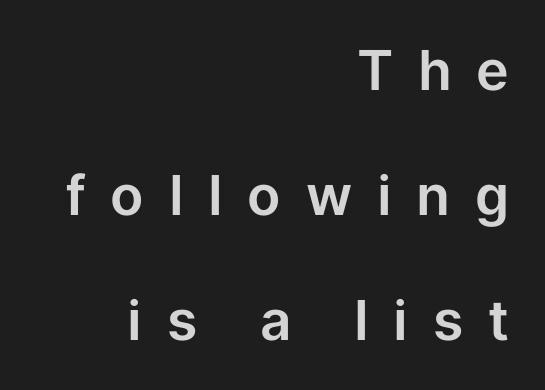
Q: Is the text italic (slanted)? A: No, it is upright.
Q: Is the typeface a serif or a sans-serif typeface? A: Sans-serif.
Q: Is the text underlined? A: No.
Q: How is the paragraph aligned? A: Right-aligned.
Q: Is the spacing between letters normal or unusually wide? A: Unusually wide.
Q: Is the spacing between lines tight, normal or loose? A: Loose.
Q: Width (condensed, normal, or wide)? A: Normal.
Q: Stroke contrast? A: Low.
Q: x-height? A: Medium.
Q: Monospaced? A: No.
